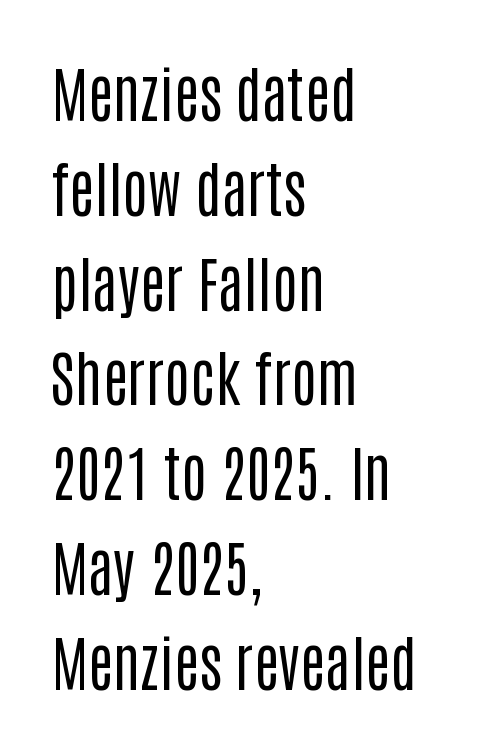
The rendering uses natural spacing where letterforms have individual widths. Designer's note — italics off, roman on. The characters display no serif detailing; their extremities are plain. Glyph-to-glyph distance matches everyday printed text. The glyphs are unaccompanied by any horizontal stroke below them. The characters are drawn with everyday or finer stroke widths.
